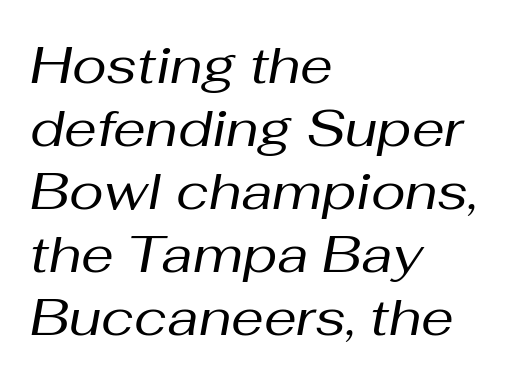
The image shows 52 px regular-weight type, italic (leaning right); set left-aligned, line spacing 1.21x, normal letter spacing, not underlined; medium stroke contrast and a medium x-height.
